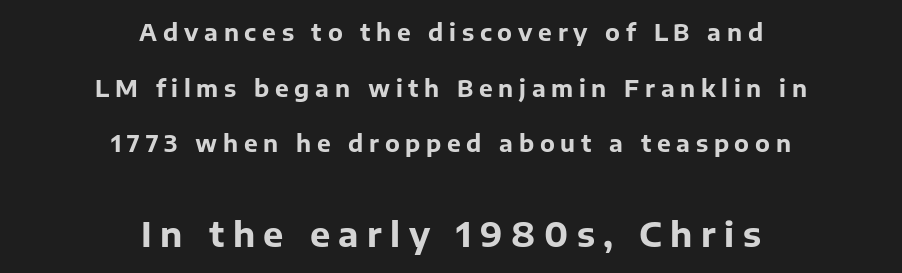
{"serif": "no", "italic": "no", "bold": "yes", "weight": "bold", "width": "normal", "stroke_contrast": "low", "x_height": "medium", "monospaced": "no", "underline": "no", "align": "center", "line_spacing": "loose", "line_spacing_ratio": 2.42, "letter_spacing": "wide", "letter_spacing_em": 0.25, "larger_block": "second", "size_ratio": 1.48, "glyph_px": 34}
